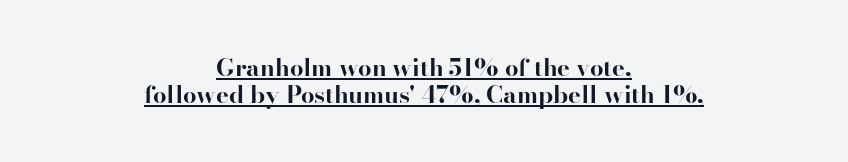
{"italic": "no", "bold": "yes", "underline": "yes", "align": "center", "line_spacing": "tight", "line_spacing_ratio": 1.12, "letter_spacing": "normal", "letter_spacing_em": 0.0, "glyph_px": 24}
